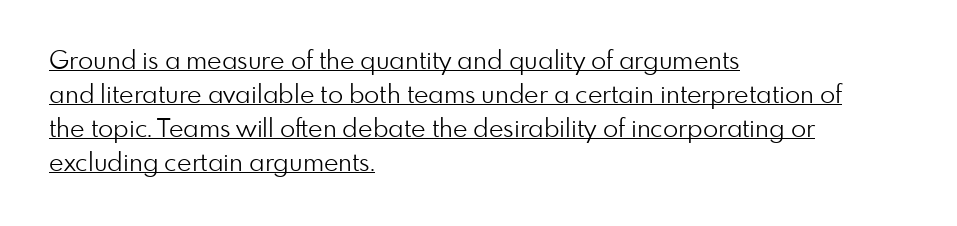
The cut favours lightness, reaching ordinary text weight at its darkest. The passage is arranged the way most books set body copy — flush left. Ordinary non-slanted type is in use. This sample carries an underscore along the baseline area.
